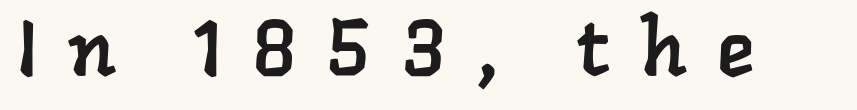
{"serif": "yes", "width": "normal", "stroke_contrast": "low", "x_height": "medium", "monospaced": "no", "underline": "no", "letter_spacing": "wide", "letter_spacing_em": 0.4, "glyph_px": 78}
